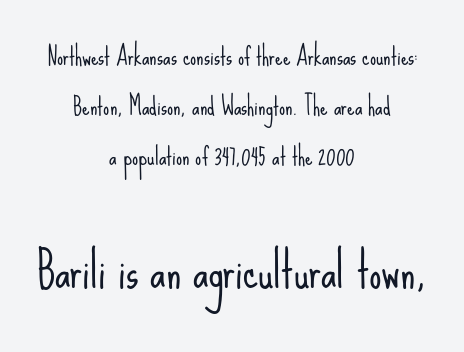
{"serif": "no", "italic": "no", "bold": "no", "weight": "light", "width": "condensed", "stroke_contrast": "low", "x_height": "small", "monospaced": "no", "underline": "no", "align": "center", "line_spacing": "loose", "line_spacing_ratio": 2.08, "letter_spacing": "normal", "letter_spacing_em": 0.0, "larger_block": "second", "size_ratio": 2.04, "glyph_px": 49}
